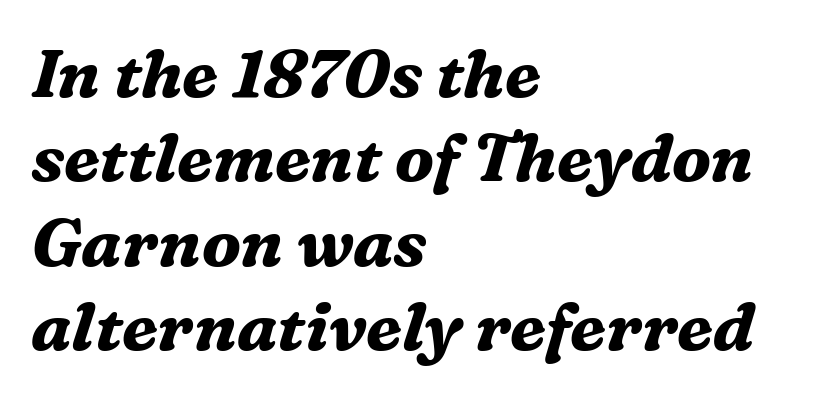
{"serif": "yes", "italic": "yes", "lean": "right", "slant_degrees": 16, "bold": "yes", "weight": "bold", "width": "normal", "stroke_contrast": "medium", "x_height": "medium", "monospaced": "no", "underline": "no", "align": "left", "line_spacing": "normal", "line_spacing_ratio": 1.26, "letter_spacing": "normal", "letter_spacing_em": 0.0, "glyph_px": 67}
